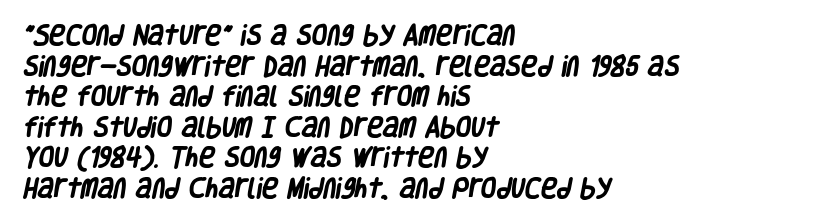
{"bold": "yes", "underline": "no", "align": "left", "line_spacing": "normal", "line_spacing_ratio": 1.39, "letter_spacing": "normal", "letter_spacing_em": 0.0, "glyph_px": 22}
